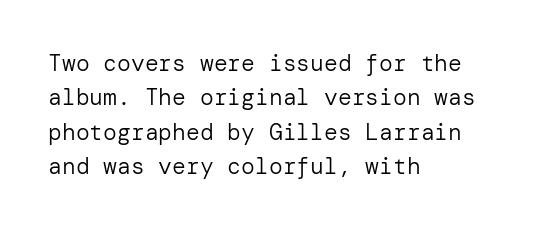
Observe the ordinary spacing: letters are neighbours, not strangers. Only glyphs here, with clear space below each row. Honestly, the row spacing looks completely unremarkable. No letter is thick-stroked: the sample isn't bold.
